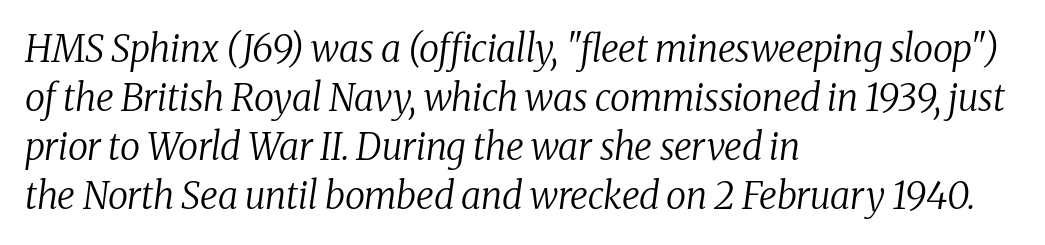
The image shows 37 px regular-weight serif type, italic (leaning right); set left-aligned, normal line spacing (1.32x), normal letter spacing, not underlined; medium stroke contrast and a medium x-height.
